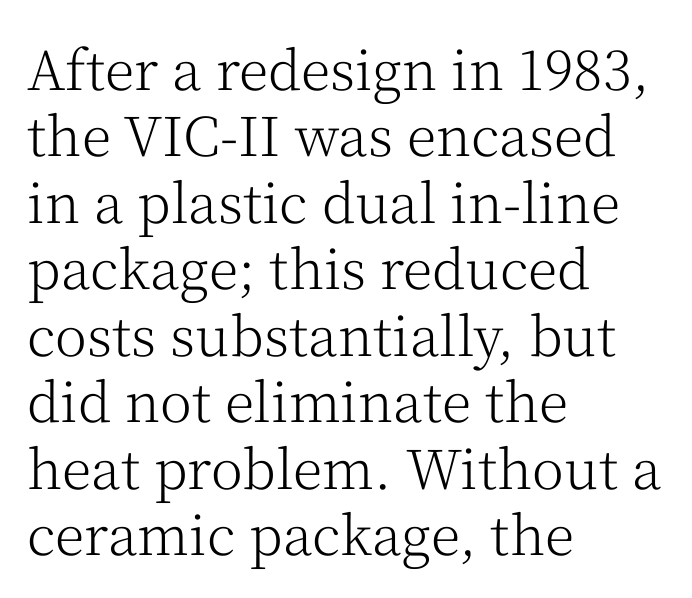
The words here are not underlined. This sample uses an upright cut, with every glyph sitting square on the baseline. Nothing heavy about these letters — not bold at all. A serif font was chosen for this passage. Horizontal alignment here is leftward, the default for most running prose.
